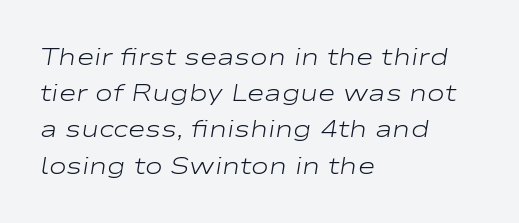
Think standard paragraph weight, or any step lighter than that. If you drew a ruler down the left edge, every line would touch it. A bare baseline throughout the passage. The block of text has a typical density, with ordinary space between rows.
